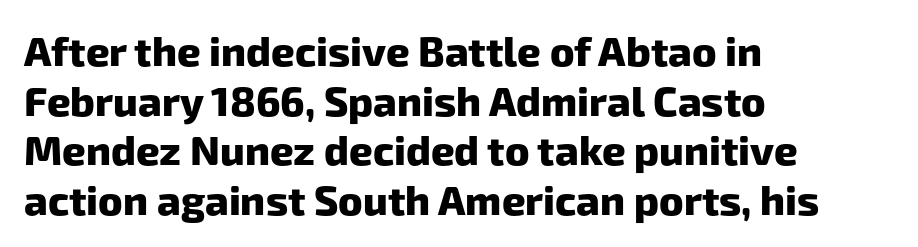
The image shows 41 px heavy sans-serif type; set left-aligned, line spacing 1.21x, normal letter spacing, not underlined; low stroke contrast and a medium x-height.
